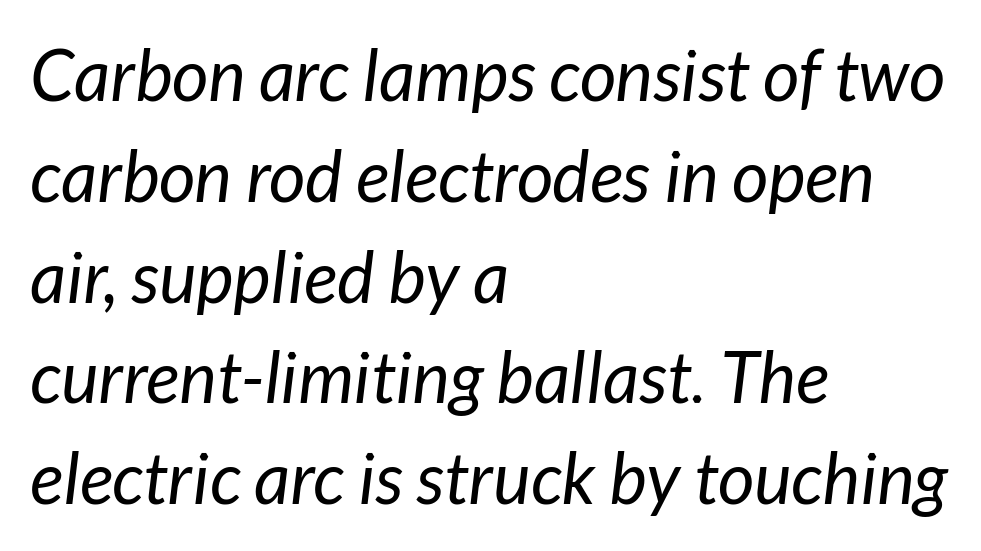
{"italic": "yes", "lean": "right", "slant_degrees": 7, "bold": "no", "weight": "regular", "width": "normal", "stroke_contrast": "low", "x_height": "medium", "monospaced": "no", "underline": "no", "align": "left", "line_spacing": "normal", "line_spacing_ratio": 1.42, "letter_spacing": "normal", "letter_spacing_em": 0.0, "glyph_px": 71}
